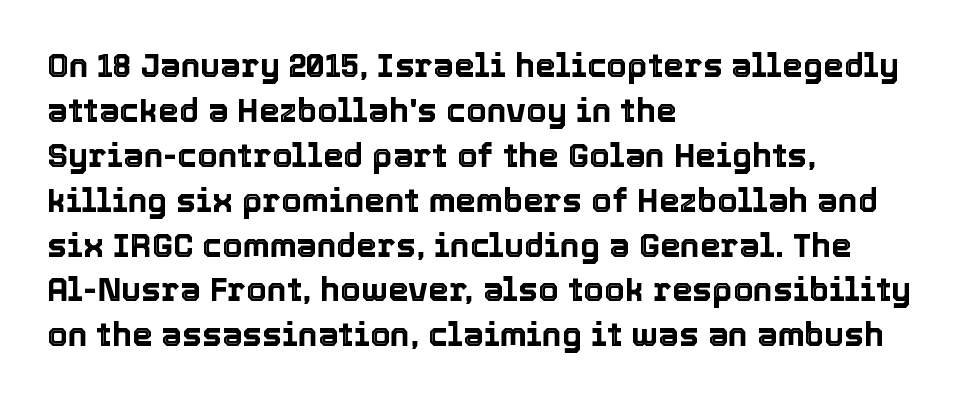
{"italic": "no", "width": "normal", "x_height": "medium", "monospaced": "no", "underline": "no", "align": "left", "line_spacing": "normal", "line_spacing_ratio": 1.36, "letter_spacing": "normal", "letter_spacing_em": 0.0, "glyph_px": 33}
